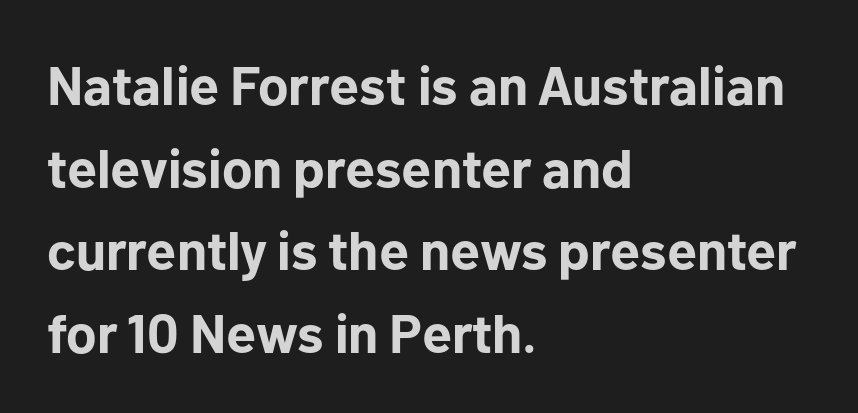
The image shows 54 px bold sans-serif type, upright; set left-aligned, normal line spacing (1.53x), normal letter spacing, not underlined; low stroke contrast and a medium x-height.
